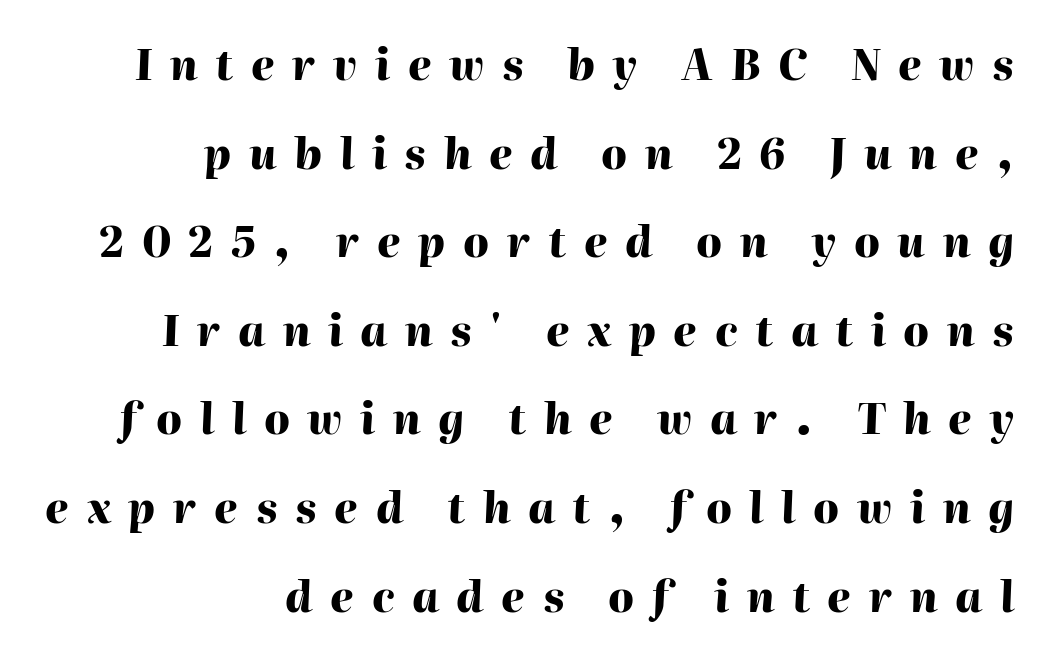
{"italic": "yes", "lean": "right", "slant_degrees": 2, "bold": "yes", "weight": "heavy", "width": "normal", "stroke_contrast": "high", "x_height": "medium", "monospaced": "no", "underline": "no", "align": "right", "line_spacing": "loose", "line_spacing_ratio": 2.11, "letter_spacing": "wide", "letter_spacing_em": 0.42, "glyph_px": 42}
